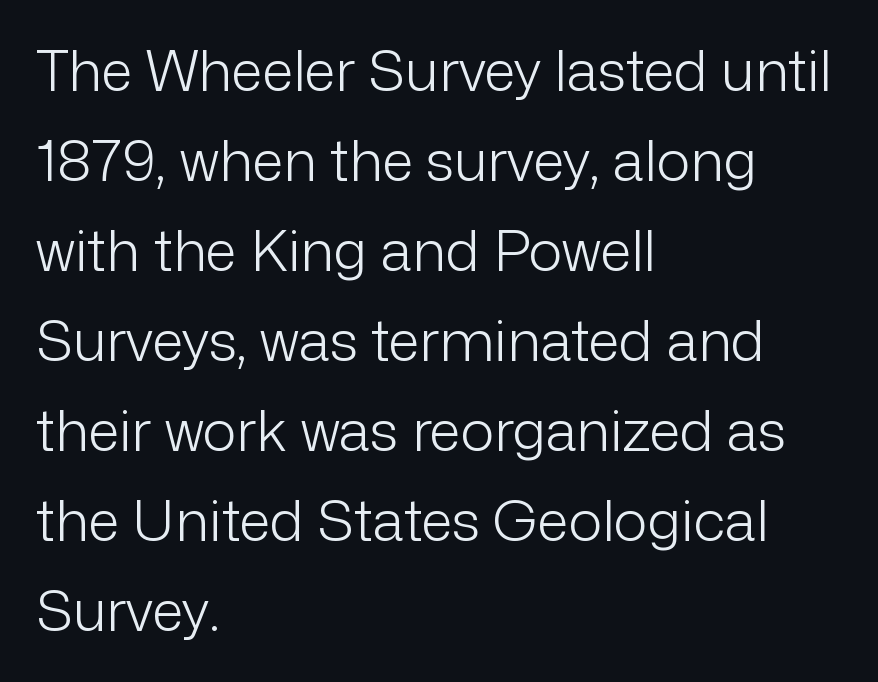
A student would call this left alignment; a typographer would say flush left, rag right. The rendering uses natural spacing where letterforms have individual widths. Stem width sits at or under what a default text font uses. One glance says typical: line gaps are just what's usual.
